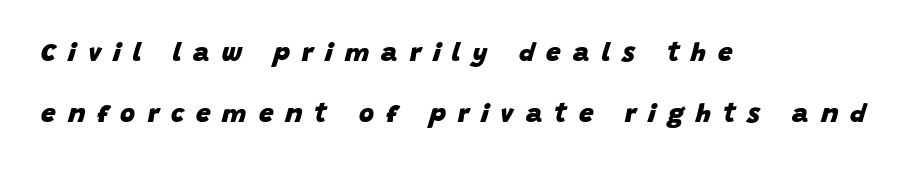
The typesetting leans heavy: a genuine bold. Widely set lines give the paragraph a tall, airy silhouette. Rendered with sloped, italic letterforms. In CSS terms this would be text-align: left. Rule under the text: the space is simply empty.
